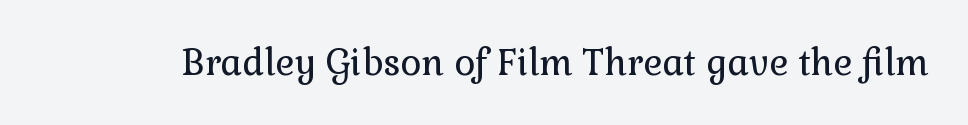
Q: Is the text bold? A: No.
Q: Is the text italic (slanted)? A: No, it is upright.
Q: Is the typeface a serif or a sans-serif typeface? A: Serif.
Q: Is the text underlined? A: No.
Q: Is the spacing between letters normal or unusually wide? A: Normal.
Q: Width (condensed, normal, or wide)? A: Normal.
Q: Stroke contrast? A: Low.
Q: x-height? A: Medium.
Q: Monospaced? A: No.
